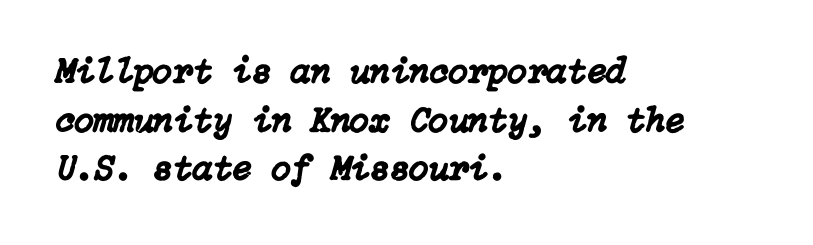
The image shows 36 px text type, italic (leaning right); set left-aligned, normal line spacing (1.35x), normal letter spacing, not underlined; low stroke contrast and a medium x-height.
